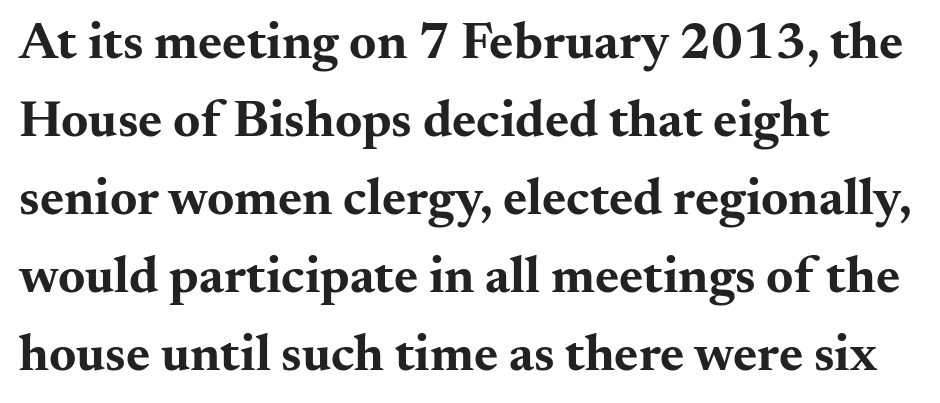
The setting favours the left margin, as ordinary paragraphs usually do. Is this a sans? No — the strokes have serifs. This block has exactly the height ordinary leading produces. Vertical strokes here are truly vertical. Set as a true bold cut, around the 700 mark. There is no visible air inserted between adjacent glyphs.
